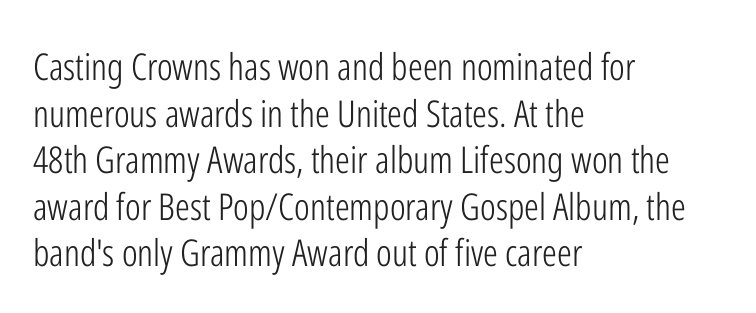
The image shows 37 px light, condensed sans-serif type, upright; set left-aligned, normal line spacing (1.26x), normal letter spacing, not underlined; low stroke contrast and a medium x-height.
